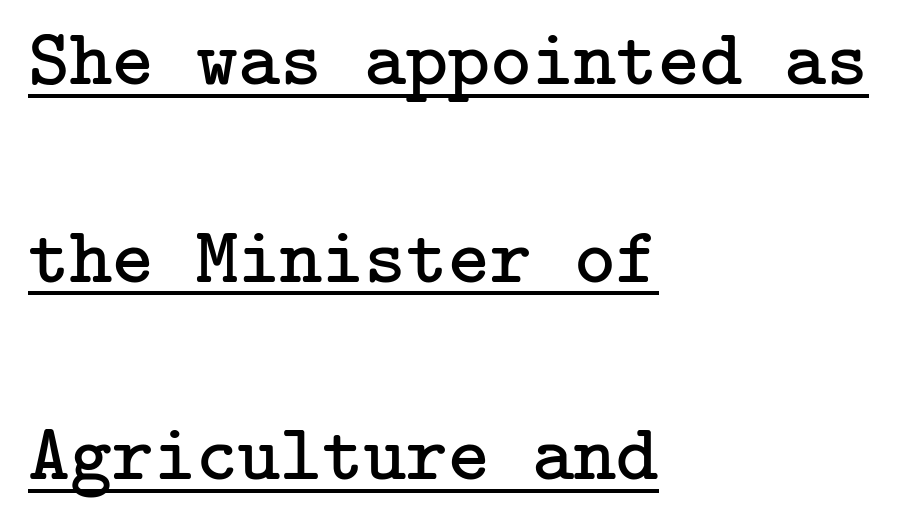
Do the letters lean? They stand straight. Alignment: flush left. The tracking reads as untouched default to a designer's eye. Quick note: underline on.
